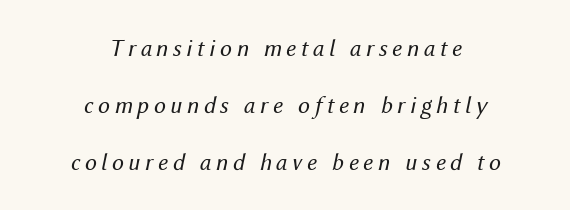
The image shows 24 px text type, italic (leaning right); set centered, loose line spacing (2.37x), not underlined.
